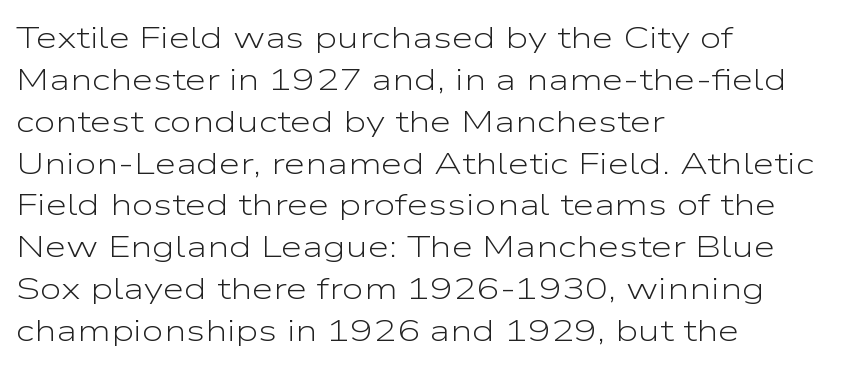
Typographically, this falls in the sans-serif category. A typesetter would call this leading conventional body-copy spacing. The zone under the glyphs is completely vacant. You can tell it's not italic because the verticals are truly vertical. These lines stack with their left ends in a neat column.
